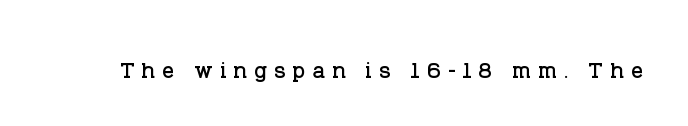
{"serif": "yes", "italic": "no", "width": "normal", "stroke_contrast": "low", "x_height": "large", "monospaced": "no", "underline": "no", "letter_spacing": "wide", "letter_spacing_em": 0.22, "glyph_px": 30}
